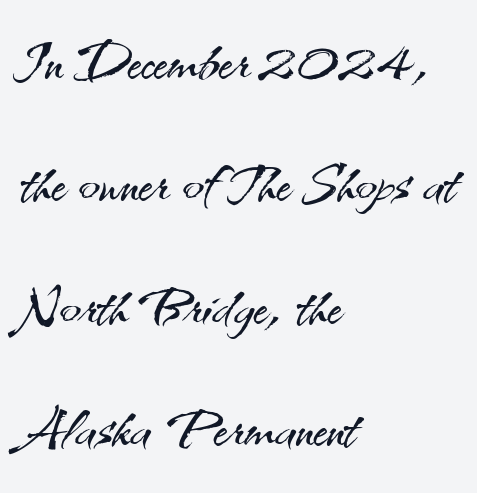
The image shows 78 px light sans-serif type; set left-aligned, normal line spacing (1.57x), normal letter spacing, not underlined; medium stroke contrast and a small x-height.
